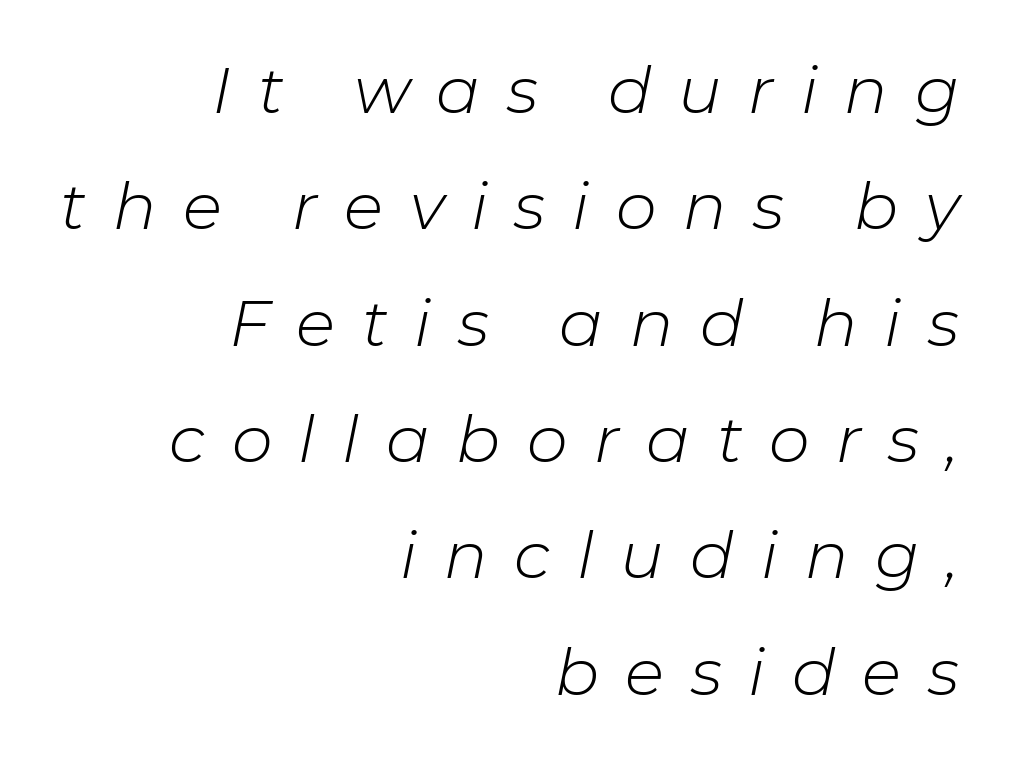
{"italic": "yes", "lean": "right", "slant_degrees": 11, "bold": "no", "weight": "light", "width": "normal", "stroke_contrast": "low", "x_height": "medium", "monospaced": "no", "underline": "no", "align": "right", "line_spacing_ratio": 1.79, "letter_spacing": "wide", "letter_spacing_em": 0.41, "glyph_px": 65}
